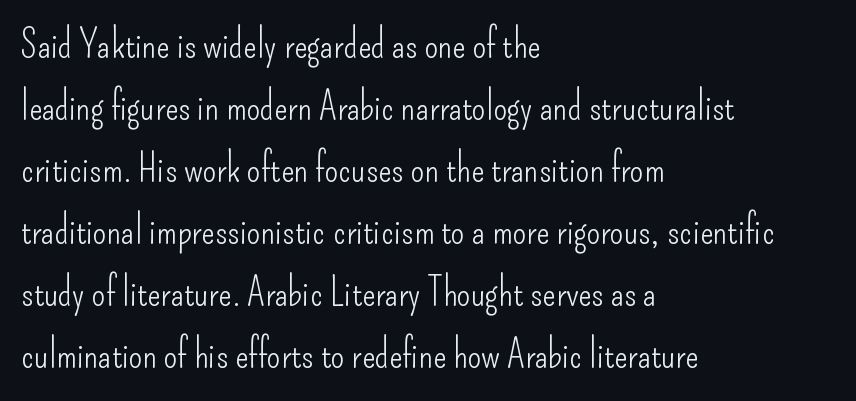
Q: Is the text bold? A: No.
Q: Is the text italic (slanted)? A: No, it is upright.
Q: Is the typeface a serif or a sans-serif typeface? A: Sans-serif.
Q: Is the text underlined? A: No.
Q: How is the paragraph aligned? A: Left-aligned.
Q: Is the spacing between letters normal or unusually wide? A: Normal.
Q: Is the spacing between lines tight, normal or loose? A: Normal.
Q: Width (condensed, normal, or wide)? A: Condensed.
Q: Stroke contrast? A: Low.
Q: x-height? A: Small.
Q: Monospaced? A: No.
